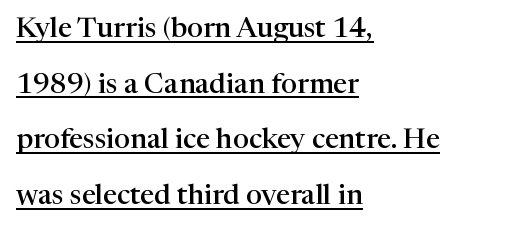
{"serif": "yes", "italic": "no", "bold": "semi", "weight": "semibold", "width": "normal", "stroke_contrast": "high", "x_height": "medium", "monospaced": "no", "underline": "yes", "align": "left", "line_spacing": "loose", "line_spacing_ratio": 1.99, "letter_spacing": "normal", "letter_spacing_em": 0.0, "glyph_px": 28}
